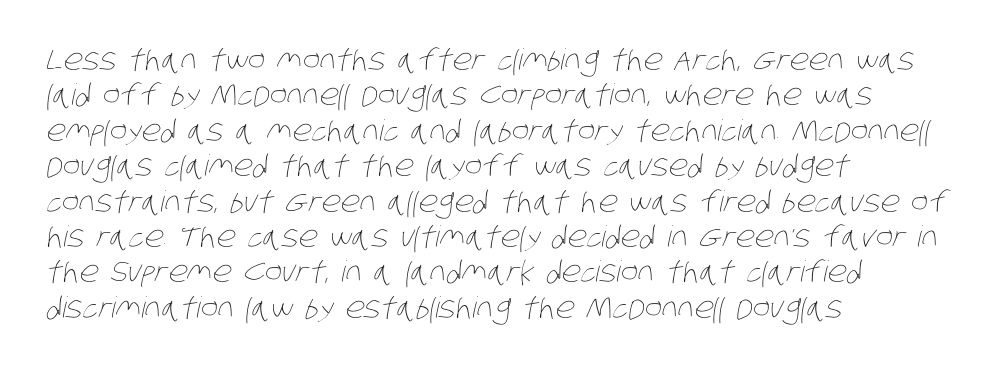
These lines stack with their left ends in a neat column. Bold? No — there's no thickening of the strokes. Letters rest on an invisible, unmarked baseline. A typesetter would call this proportional, since set widths differ per character. These lines keep a tight, regular rhythm from letter to letter.
